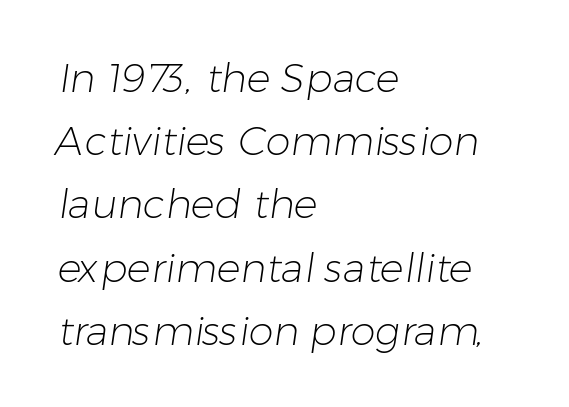
Normally led — the rows are evenly, conventionally spaced. Honestly, the letter spacing is just normal — you wouldn't notice it. Spacing verdict: proportional, widths tailored to each character. This is sans-serif lettering, the kind often seen on screens and signage. The letterforms sit at book weight or below.
